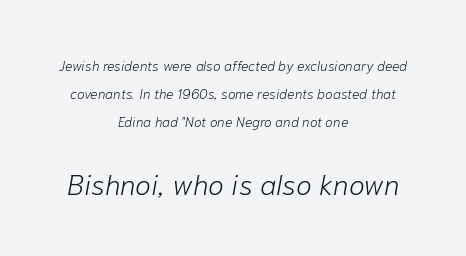
The image shows 29 px light type, italic (leaning right); set centered, loose line spacing (1.99x), normal letter spacing, not underlined; the second (bottom) block is 2.07x larger; low stroke contrast and a medium x-height.
